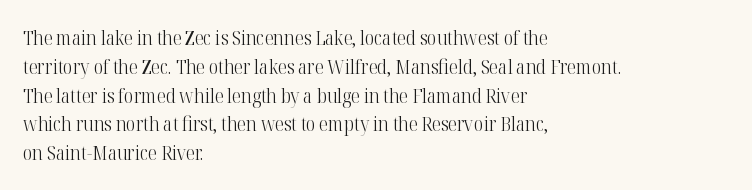
Q: Is the text bold? A: No.
Q: Is the text italic (slanted)? A: No, it is upright.
Q: Is the text underlined? A: No.
Q: How is the paragraph aligned? A: Left-aligned.
Q: Is the spacing between letters normal or unusually wide? A: Normal.
Q: Is the spacing between lines tight, normal or loose? A: Normal.
